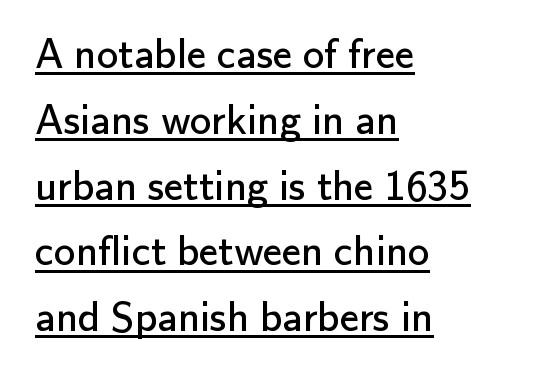
The rendering keeps characters at their native spacing. The weight tops out at a normal text grade. You could not count columns in this text — the font is proportionally spaced. A typesetter would label this face a sans. The rendering uses a moderate line-height, typical for paragraphs.
